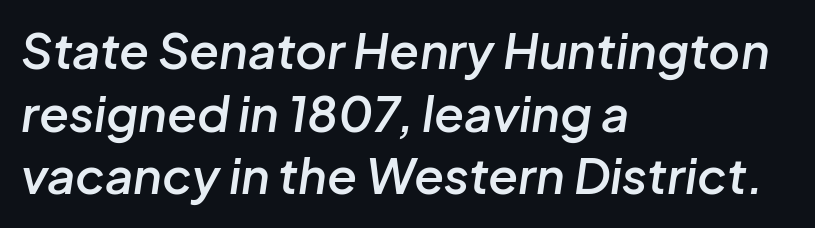
The image shows 49 px semibold type, italic (leaning right); set left-aligned, normal line spacing (1.28x), normal letter spacing, not underlined; low stroke contrast and a medium x-height.
